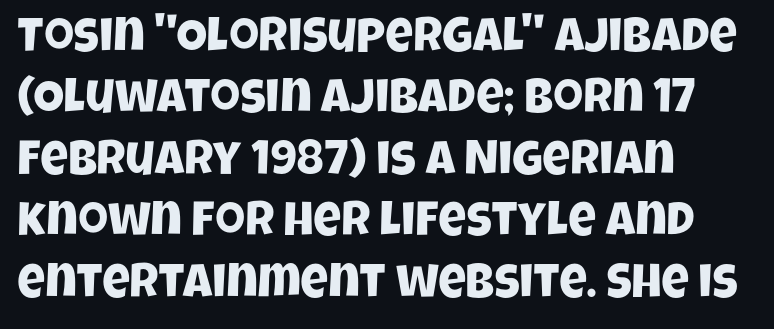
The image shows 48 px condensed sans-serif type; set left-aligned, normal line spacing (1.28x), normal letter spacing, not underlined; low stroke contrast and a large x-height.
